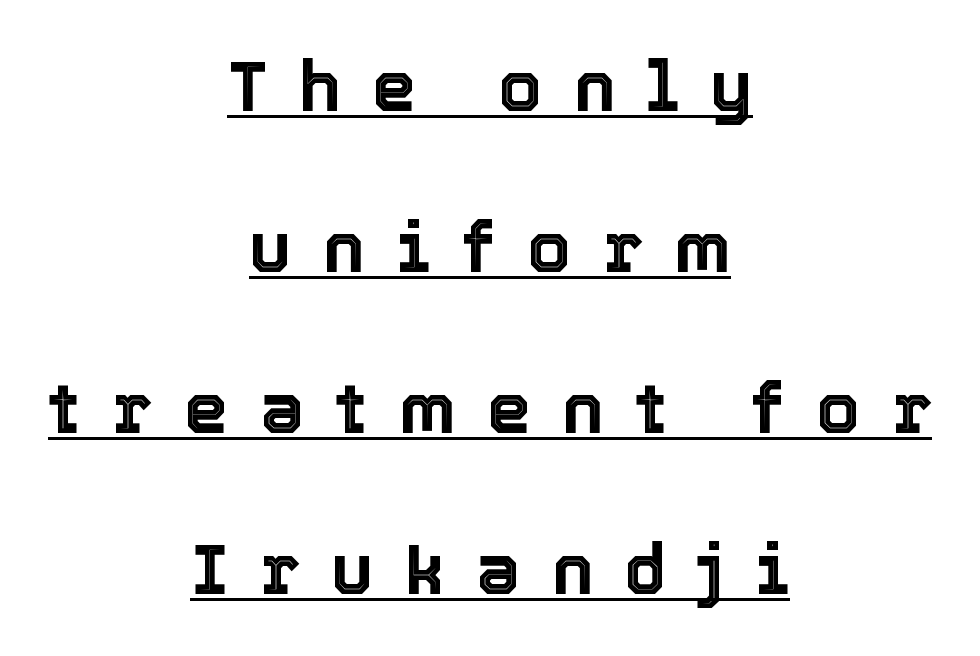
The image shows 70 px text type, upright; set centered, loose line spacing (2.3x), unusually wide letter spacing (+0.45 em), underlined; a medium x-height.
